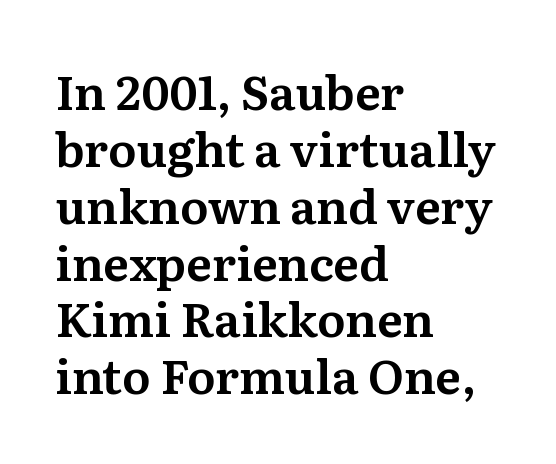
The image shows 47 px serif type, upright; set left-aligned, line spacing 1.21x, normal letter spacing, not underlined; medium stroke contrast and a medium x-height.
